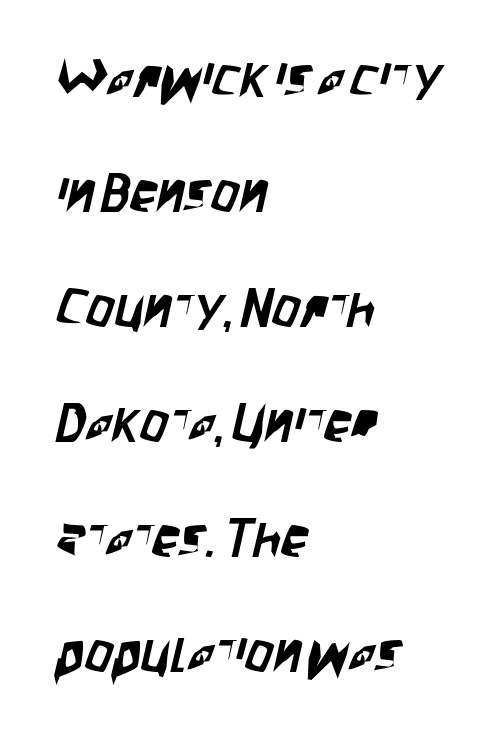
The image shows 55 px condensed sans-serif type; set left-aligned, loose line spacing (2.09x), normal letter spacing, not underlined; low stroke contrast and a large x-height.
